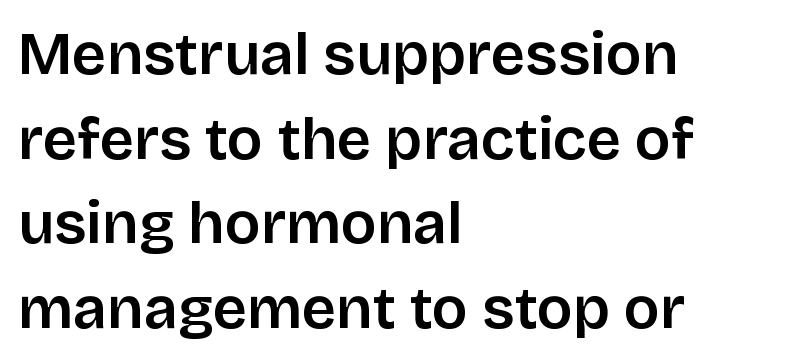
Q: Is the text italic (slanted)? A: No, it is upright.
Q: Is the typeface a serif or a sans-serif typeface? A: Sans-serif.
Q: Is the text underlined? A: No.
Q: How is the paragraph aligned? A: Left-aligned.
Q: Is the spacing between letters normal or unusually wide? A: Normal.
Q: Is the spacing between lines tight, normal or loose? A: Normal.
Q: Width (condensed, normal, or wide)? A: Normal.
Q: Stroke contrast? A: Low.
Q: x-height? A: Large.
Q: Monospaced? A: No.
